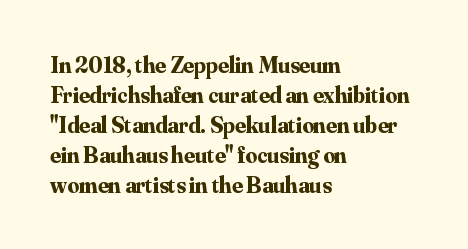
Designer's note — italics off, roman on. Clear beneath every line of the passage. Set as a true bold cut, around the 700 mark. How would I describe the line gaps? Plain and ordinary.
